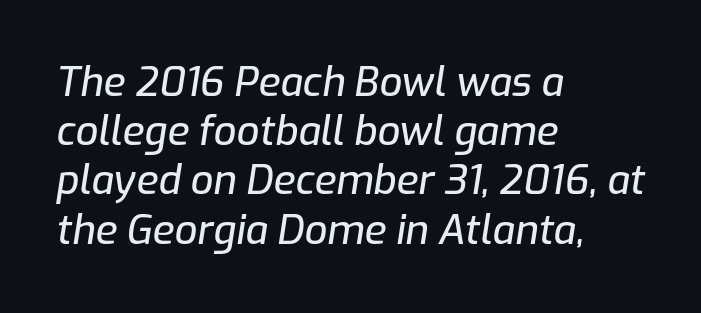
Q: Is the text italic (slanted)? A: Yes, it leans right by about 9 degrees.
Q: Is the text underlined? A: No.
Q: How is the paragraph aligned? A: Left-aligned.
Q: Is the spacing between letters normal or unusually wide? A: Normal.
Q: Width (condensed, normal, or wide)? A: Normal.
Q: Stroke contrast? A: Low.
Q: x-height? A: Medium.
Q: Monospaced? A: No.
